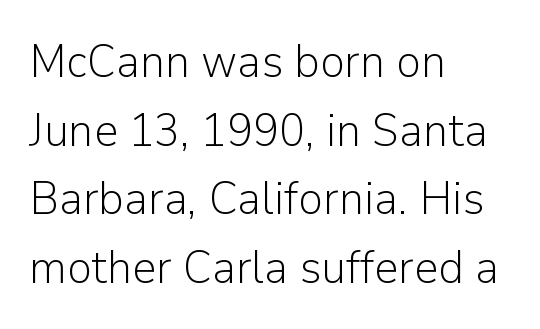
{"serif": "no", "italic": "no", "bold": "no", "weight": "light", "width": "normal", "stroke_contrast": "low", "x_height": "medium", "monospaced": "no", "underline": "no", "align": "left", "line_spacing": "normal", "line_spacing_ratio": 1.46, "letter_spacing": "normal", "letter_spacing_em": 0.0, "glyph_px": 47}
